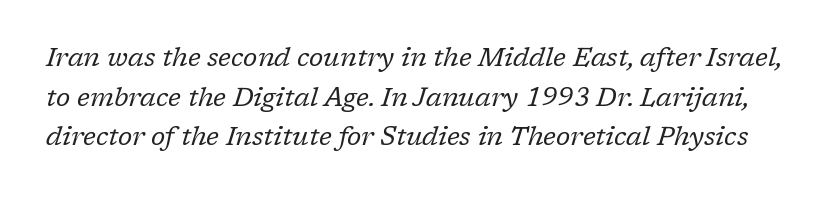
The image shows 26 px text type, italic (leaning right); set normal line spacing (1.52x), normal letter spacing, not underlined.
